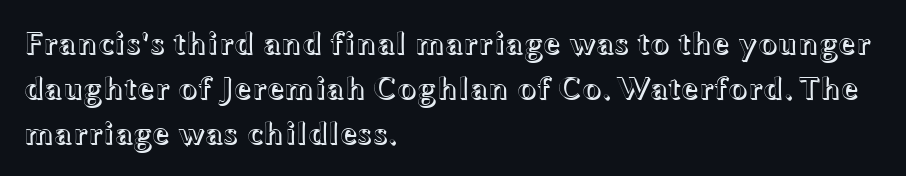
The rendering uses a moderate line-height, typical for paragraphs. Is there any slant? The stems are plumb. Varying glyph widths throughout — classic text-font behaviour. The zone under the glyphs is completely vacant. Leftover space on each line is placed entirely after the last word.
